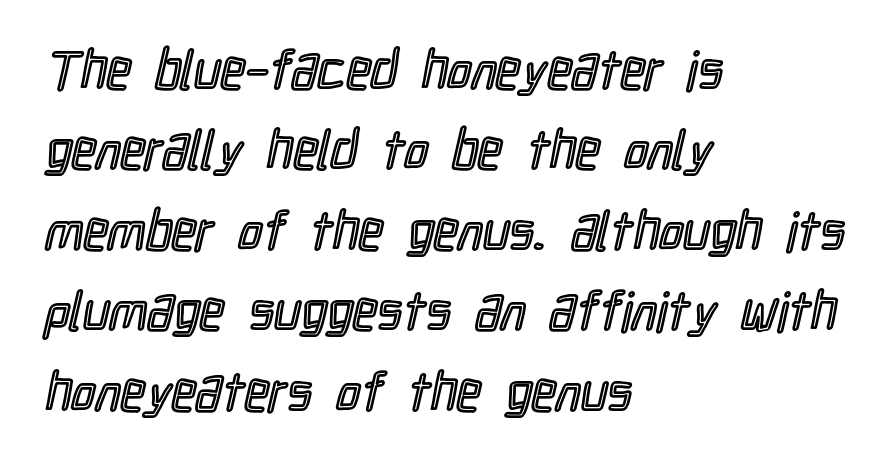
{"width": "condensed", "x_height": "medium", "monospaced": "no", "underline": "no", "align": "left", "line_spacing": "normal", "line_spacing_ratio": 1.49, "letter_spacing": "normal", "letter_spacing_em": 0.0, "glyph_px": 54}
